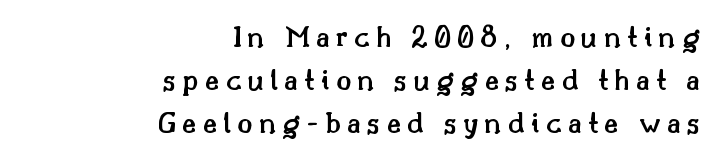
Q: Is the text bold? A: Semi-bold.
Q: Is the text italic (slanted)? A: No, it is upright.
Q: Is the typeface a serif or a sans-serif typeface? A: Serif.
Q: Is the text underlined? A: No.
Q: How is the paragraph aligned? A: Right-aligned.
Q: Is the spacing between letters normal or unusually wide? A: Unusually wide.
Q: Is the spacing between lines tight, normal or loose? A: Normal.
Q: Width (condensed, normal, or wide)? A: Normal.
Q: Stroke contrast? A: Medium.
Q: x-height? A: Small.
Q: Monospaced? A: No.
